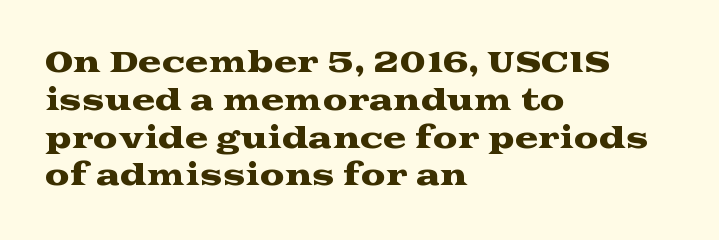
Clear beneath every line of the passage. The typesetter chose a ragged-right arrangement here. This sample has the flowing, uneven cadence of proportional lettering. In terms of leading, this rendering sits right in the middle.
